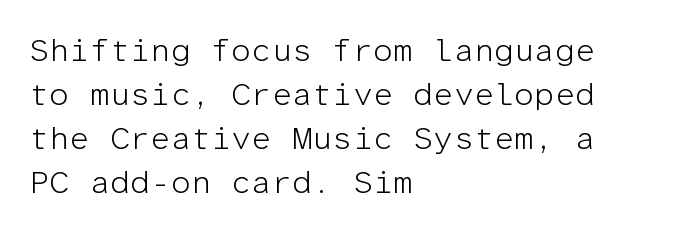
{"serif": "no", "italic": "no", "bold": "no", "weight": "light", "width": "normal", "stroke_contrast": "low", "x_height": "medium", "monospaced": "yes", "underline": "no", "align": "left", "line_spacing": "normal", "line_spacing_ratio": 1.38, "letter_spacing": "normal", "letter_spacing_em": 0.0, "glyph_px": 32}
